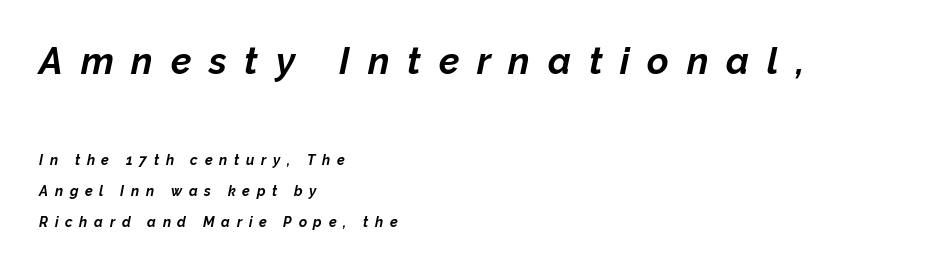
The image shows 37 px bold type, italic (leaning right); set left-aligned, loose line spacing (2.22x), unusually wide letter spacing (+0.48 em), not underlined; the first (top) block is 2.64x larger; low stroke contrast and a medium x-height.
